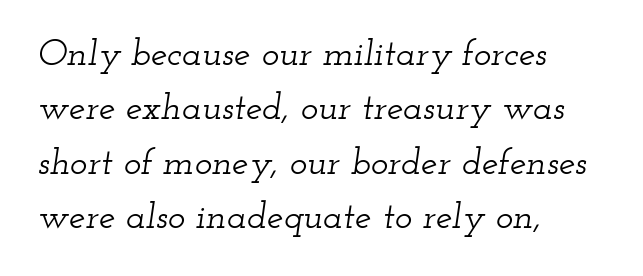
Q: Is the text italic (slanted)? A: Yes, it leans right by about 12 degrees.
Q: Is the typeface a serif or a sans-serif typeface? A: Serif.
Q: Is the text underlined? A: No.
Q: How is the paragraph aligned? A: Left-aligned.
Q: Is the spacing between letters normal or unusually wide? A: Normal.
Q: Is the spacing between lines tight, normal or loose? A: Normal.
Q: Width (condensed, normal, or wide)? A: Wide.
Q: Stroke contrast? A: Low.
Q: x-height? A: Small.
Q: Monospaced? A: No.
